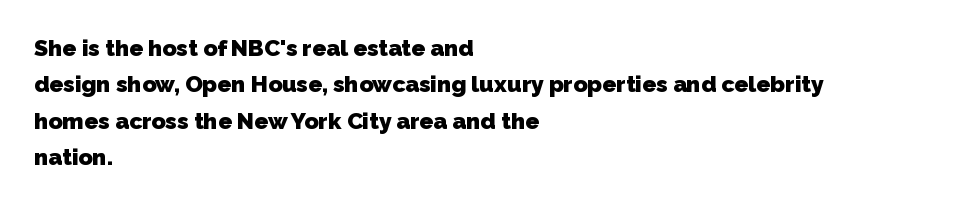
{"bold": "yes", "underline": "no", "align": "left", "line_spacing": "normal", "line_spacing_ratio": 1.58, "letter_spacing": "normal", "letter_spacing_em": 0.0, "glyph_px": 23}
